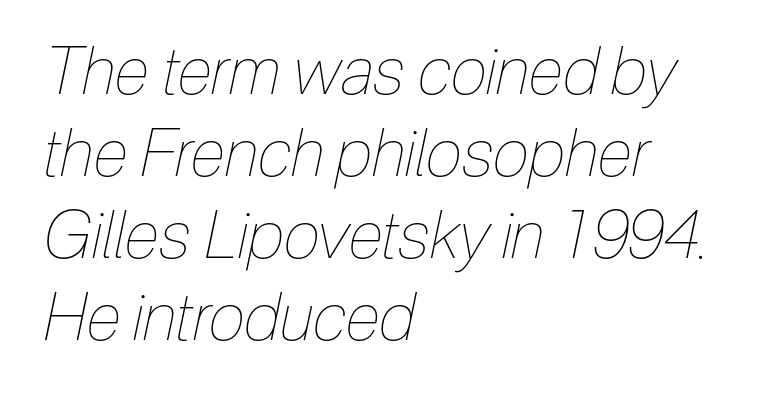
Q: Is the text bold? A: No.
Q: Is the text italic (slanted)? A: Yes, it leans right by about 12 degrees.
Q: Is the text underlined? A: No.
Q: How is the paragraph aligned? A: Left-aligned.
Q: Is the spacing between letters normal or unusually wide? A: Normal.
Q: Width (condensed, normal, or wide)? A: Condensed.
Q: Stroke contrast? A: Low.
Q: x-height? A: Medium.
Q: Monospaced? A: No.
